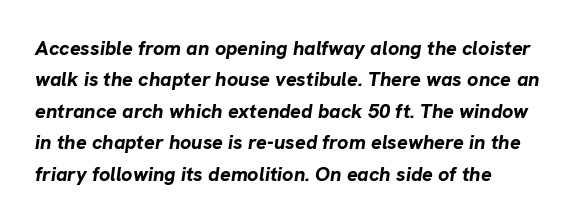
The image shows 20 px bold type, italic (leaning right); set left-aligned, normal line spacing (1.57x), normal letter spacing, not underlined.
